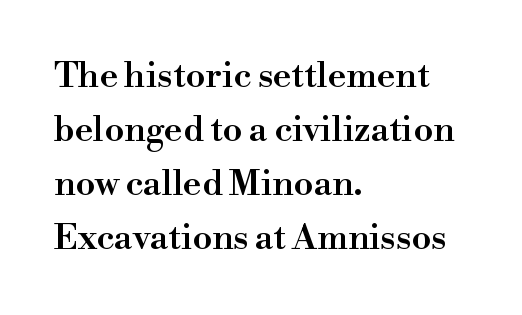
{"serif": "yes", "italic": "no", "bold": "semi", "weight": "semibold", "width": "normal", "stroke_contrast": "high", "x_height": "small", "monospaced": "no", "underline": "no", "align": "left", "line_spacing": "normal", "line_spacing_ratio": 1.54, "letter_spacing": "normal", "letter_spacing_em": 0.0, "glyph_px": 35}
